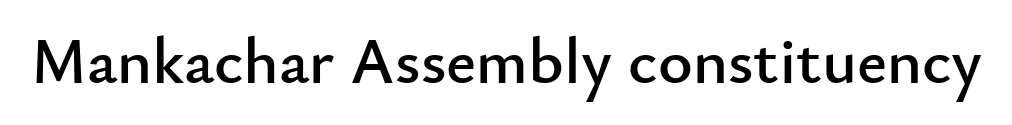
{"serif": "no", "italic": "no", "width": "normal", "stroke_contrast": "low", "x_height": "small", "monospaced": "no", "underline": "no", "letter_spacing": "normal", "letter_spacing_em": 0.0, "glyph_px": 66}
